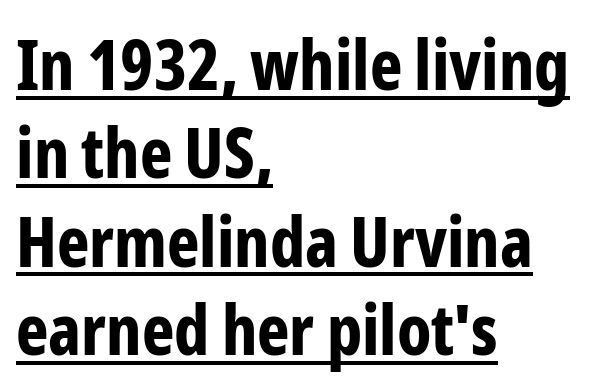
{"serif": "no", "italic": "no", "bold": "yes", "weight": "bold", "width": "condensed", "stroke_contrast": "low", "x_height": "medium", "monospaced": "no", "underline": "yes", "align": "left", "line_spacing": "normal", "line_spacing_ratio": 1.28, "letter_spacing": "normal", "letter_spacing_em": 0.0, "glyph_px": 69}
